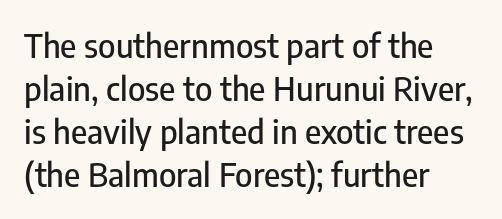
Posture: upright roman. Compared with a centered layout, this one pins lines to the left instead. Summary of vertical rhythm: regular, with standard interline spacing. Classification — sans serif.
